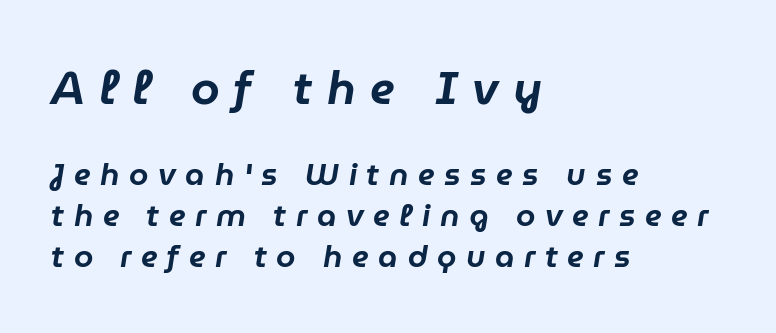
Q: Is the text italic (slanted)? A: Yes, it leans right by about 9 degrees.
Q: Is the text underlined? A: No.
Q: How is the paragraph aligned? A: Left-aligned.
Q: Is the spacing between letters normal or unusually wide? A: Unusually wide.
Q: Is the spacing between lines tight, normal or loose? A: Normal.
Q: Which block of text is set in a larger size, the first (top) or the second (bottom)? A: The first (top) one.
Q: Width (condensed, normal, or wide)? A: Normal.
Q: Stroke contrast? A: Low.
Q: x-height? A: Medium.
Q: Monospaced? A: No.
